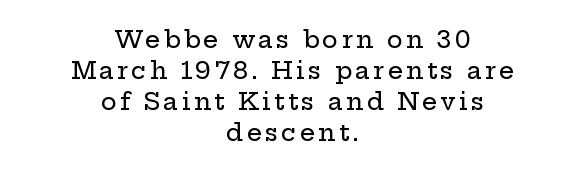
The image shows 24 px text type, upright; set centered, normal line spacing (1.29x), not underlined.
